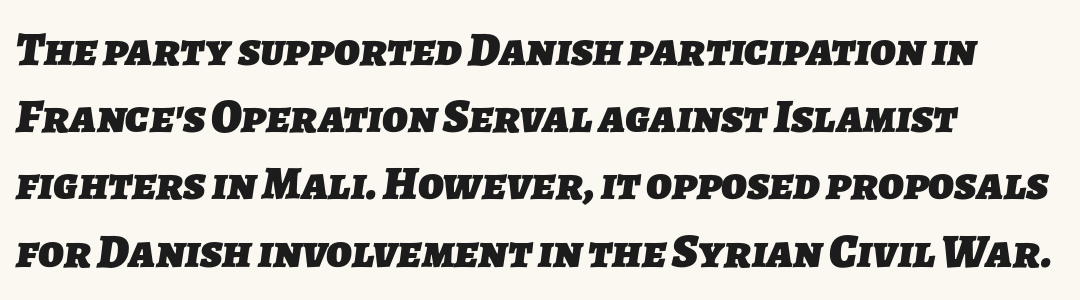
The image shows 48 px heavy sans-serif type; set left-aligned, normal line spacing (1.4x), normal letter spacing, not underlined; low stroke contrast and a medium x-height.
